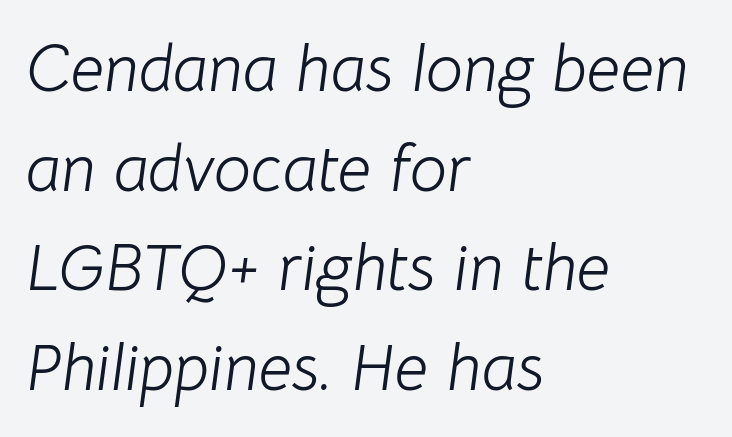
{"italic": "yes", "lean": "right", "slant_degrees": 8, "bold": "no", "weight": "light", "width": "normal", "stroke_contrast": "low", "x_height": "medium", "monospaced": "no", "underline": "no", "align": "left", "line_spacing": "normal", "line_spacing_ratio": 1.51, "letter_spacing": "normal", "letter_spacing_em": 0.0, "glyph_px": 66}
